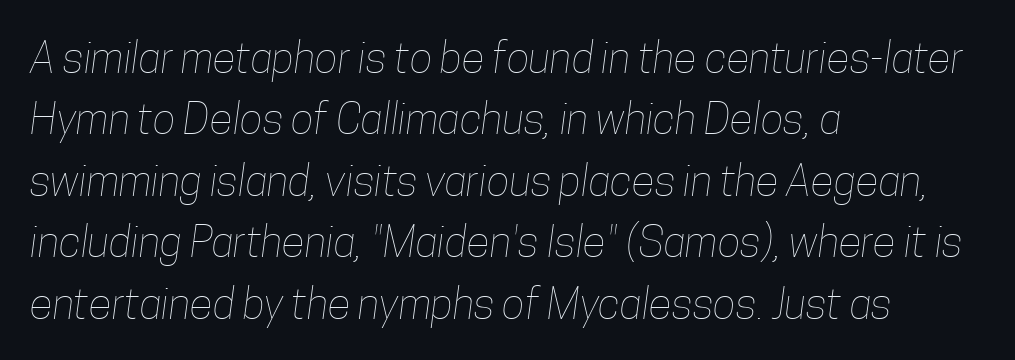
Q: Is the text bold? A: No.
Q: Is the text underlined? A: No.
Q: How is the paragraph aligned? A: Left-aligned.
Q: Is the spacing between letters normal or unusually wide? A: Normal.
Q: Is the spacing between lines tight, normal or loose? A: Normal.
Q: Width (condensed, normal, or wide)? A: Condensed.
Q: Stroke contrast? A: Low.
Q: x-height? A: Medium.
Q: Monospaced? A: No.
